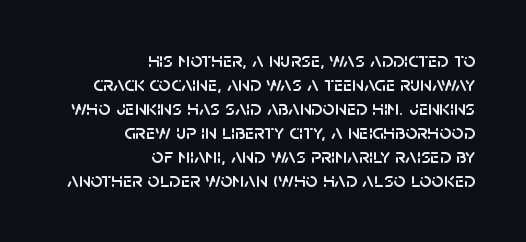
Does the copy run flush right? Yes — the right margin is perfectly even. Does extra space separate the letters? No, they use regular spacing. A clean baseline with only descenders dipping below it. Whoever set this chose condensed vertical rhythm over breathing room.
